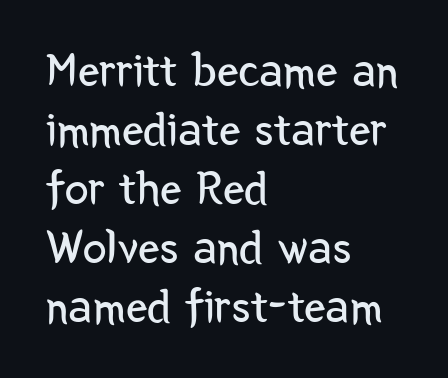
Q: Is the text bold? A: No.
Q: Is the text italic (slanted)? A: No, it is upright.
Q: Is the typeface a serif or a sans-serif typeface? A: Sans-serif.
Q: Is the text underlined? A: No.
Q: How is the paragraph aligned? A: Left-aligned.
Q: Is the spacing between letters normal or unusually wide? A: Normal.
Q: Width (condensed, normal, or wide)? A: Condensed.
Q: Stroke contrast? A: Low.
Q: x-height? A: Medium.
Q: Monospaced? A: No.
